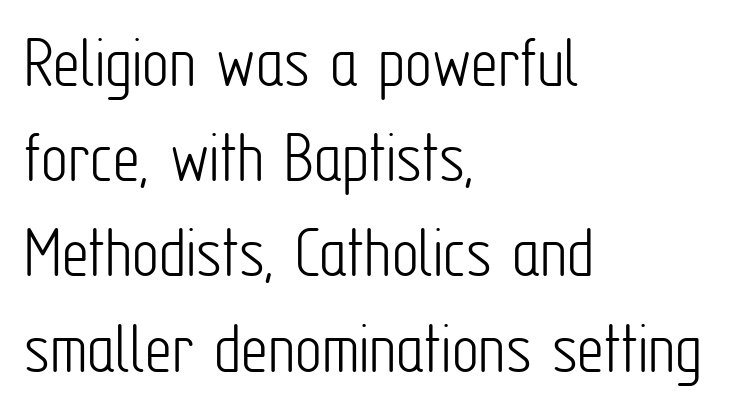
{"serif": "no", "italic": "no", "bold": "no", "weight": "light", "width": "condensed", "stroke_contrast": "low", "x_height": "medium", "monospaced": "no", "underline": "no", "align": "left", "line_spacing": "normal", "line_spacing_ratio": 1.27, "letter_spacing": "normal", "letter_spacing_em": 0.0, "glyph_px": 75}
